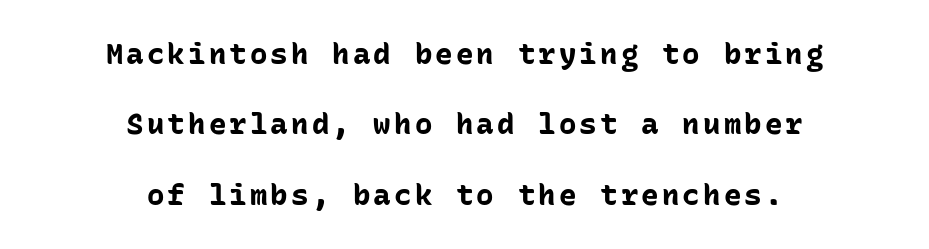
The image shows 29 px bold sans-serif type, upright, monospaced; set centered, loose line spacing (2.43x), not underlined; low stroke contrast and a medium x-height.
